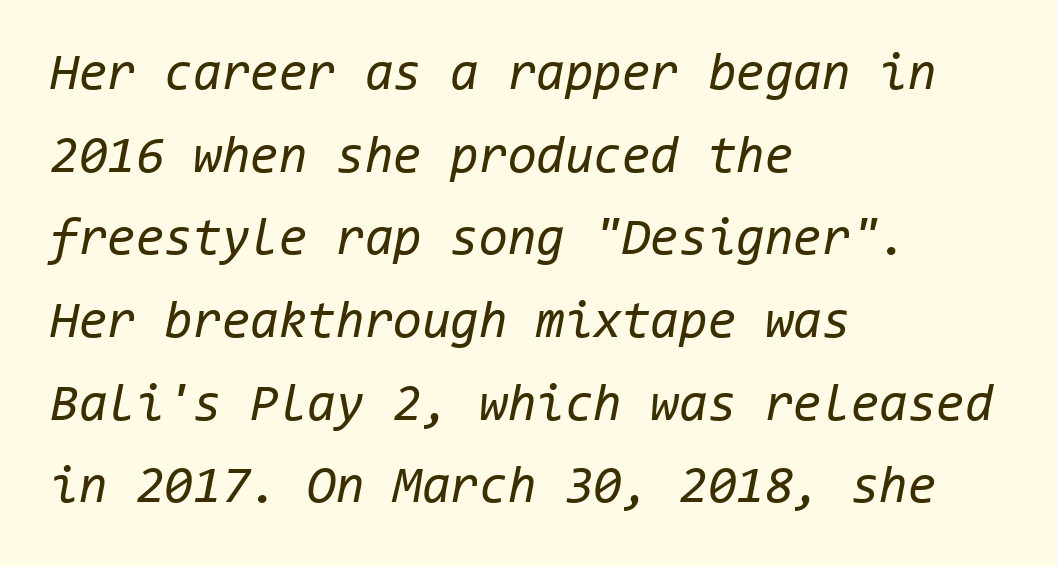
Q: Is the text bold? A: No.
Q: Is the text italic (slanted)? A: Yes, it leans right by about 11 degrees.
Q: Is the text underlined? A: No.
Q: How is the paragraph aligned? A: Left-aligned.
Q: Is the spacing between letters normal or unusually wide? A: Normal.
Q: Is the spacing between lines tight, normal or loose? A: Normal.
Q: Width (condensed, normal, or wide)? A: Normal.
Q: Stroke contrast? A: Low.
Q: x-height? A: Medium.
Q: Monospaced? A: Yes.
